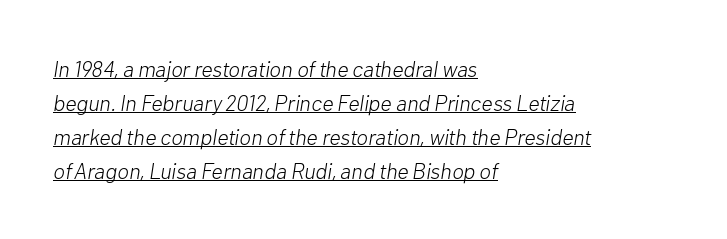
In CSS terms this would be text-align: left. There's an unmistakable incline to the writing here. The weight would be labelled regular, book, light, or lighter still. The rendered words wear a rule along their underside. Interline gaps are of average width in this sample.
